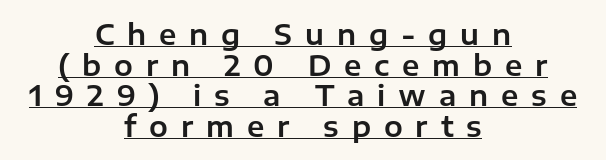
Q: Is the text italic (slanted)? A: No, it is upright.
Q: Is the typeface a serif or a sans-serif typeface? A: Sans-serif.
Q: Is the text underlined? A: Yes.
Q: How is the paragraph aligned? A: Centered.
Q: Is the spacing between letters normal or unusually wide? A: Unusually wide.
Q: Is the spacing between lines tight, normal or loose? A: Tight.
Q: Width (condensed, normal, or wide)? A: Normal.
Q: Stroke contrast? A: Low.
Q: x-height? A: Medium.
Q: Monospaced? A: No.
